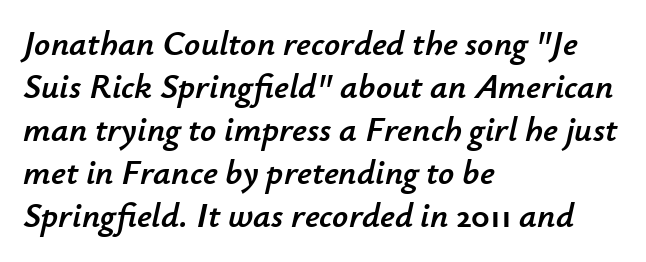
Compared with ordinary roman type, these characters are visibly tilted. Quick note: underline off. Think of a printed novel: that variable character pitch is what you see here. Teacher's note: observe the even left margin — that is flush-left alignment. Compared with typical body copy, the letter spacing here is the same.
